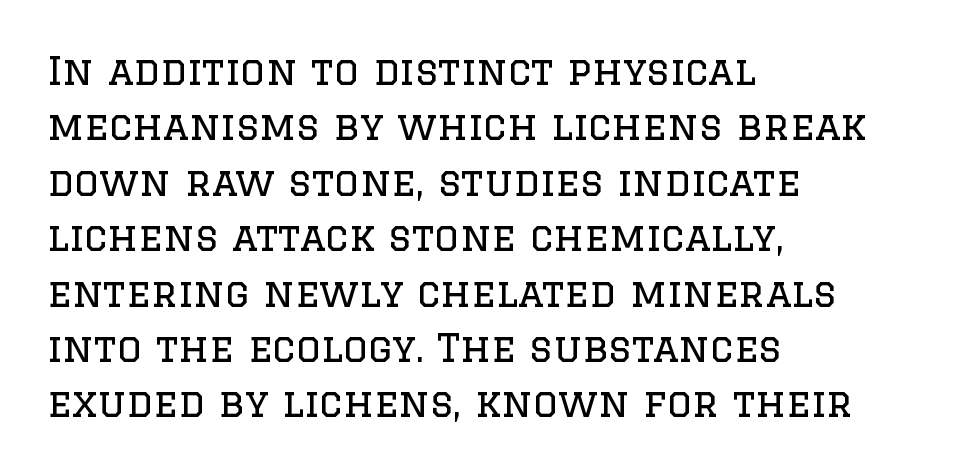
Q: Is the text bold? A: No.
Q: Is the text italic (slanted)? A: No, it is upright.
Q: Is the typeface a serif or a sans-serif typeface? A: Serif.
Q: Is the text underlined? A: No.
Q: How is the paragraph aligned? A: Left-aligned.
Q: Is the spacing between letters normal or unusually wide? A: Normal.
Q: Is the spacing between lines tight, normal or loose? A: Normal.
Q: Width (condensed, normal, or wide)? A: Normal.
Q: Stroke contrast? A: Low.
Q: x-height? A: Large.
Q: Monospaced? A: No.
